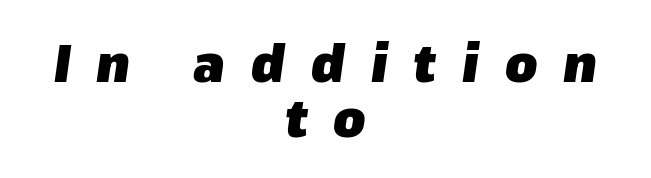
Proportional: the letters do not fall into vertical columns. Every character sits at an angle, as italics do. Descenders are the only things crossing below the line. Inter-character spacing is expanded well beyond the font's built-in metrics. Horizontal alignment here is central, giving a formal, balanced look.
